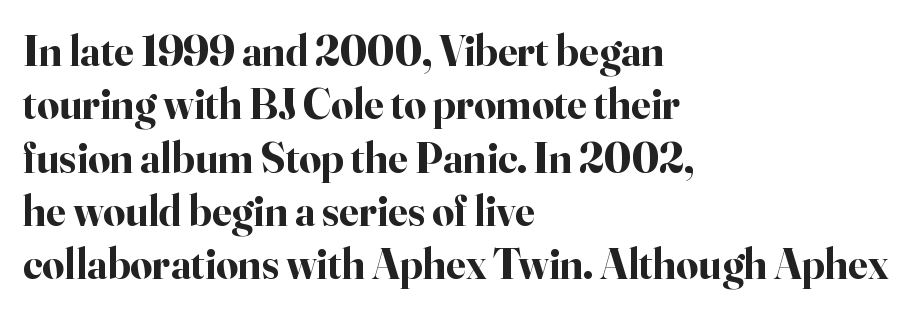
{"serif": "yes", "italic": "no", "bold": "yes", "weight": "bold", "width": "normal", "stroke_contrast": "high", "x_height": "small", "monospaced": "no", "underline": "no", "align": "left", "line_spacing_ratio": 1.24, "letter_spacing": "normal", "letter_spacing_em": 0.0, "glyph_px": 43}
